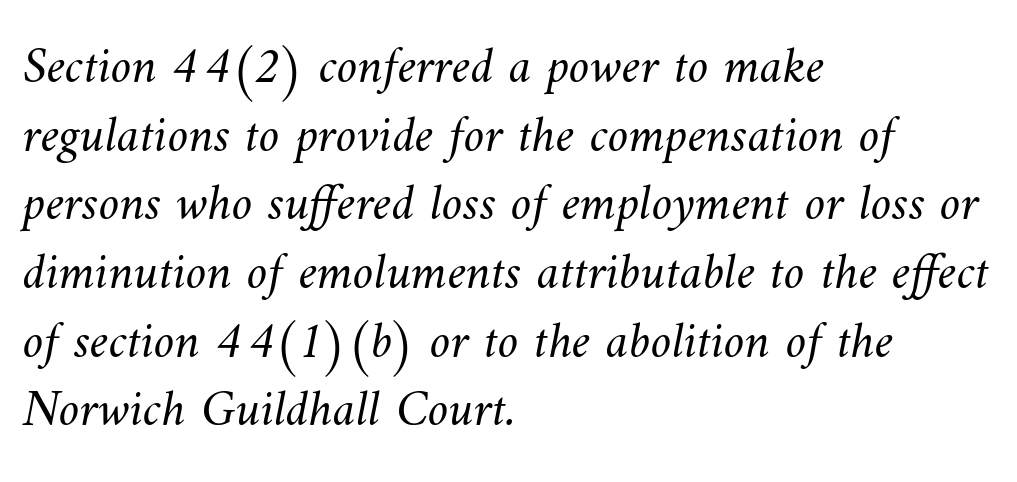
{"bold": "no", "weight": "light", "width": "normal", "stroke_contrast": "medium", "x_height": "small", "monospaced": "no", "underline": "no", "align": "left", "line_spacing": "normal", "line_spacing_ratio": 1.32, "letter_spacing": "normal", "letter_spacing_em": 0.0, "glyph_px": 52}
